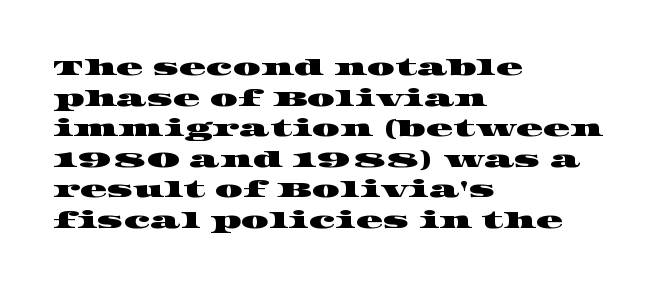
The passage shown is not underscored anywhere. Look at the tracking — it's just the regular setting, nothing added. Compared with typical paragraphs, the rows here are spaced about the same. The text block is weighted toward the left margin, trailing off unevenly rightward.
